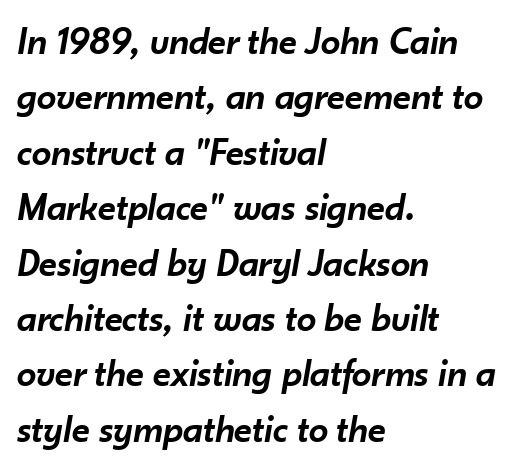
{"italic": "yes", "lean": "right", "slant_degrees": 10, "bold": "semi", "weight": "semibold", "width": "normal", "stroke_contrast": "low", "x_height": "small", "monospaced": "no", "underline": "no", "align": "left", "line_spacing": "normal", "line_spacing_ratio": 1.42, "letter_spacing": "normal", "letter_spacing_em": 0.0, "glyph_px": 39}
